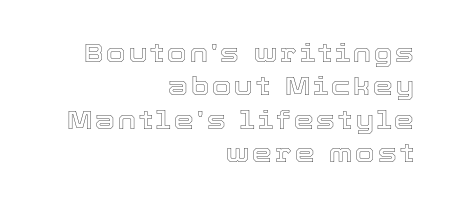
{"italic": "no", "underline": "no", "align": "right", "line_spacing": "normal", "line_spacing_ratio": 1.34, "glyph_px": 25}
